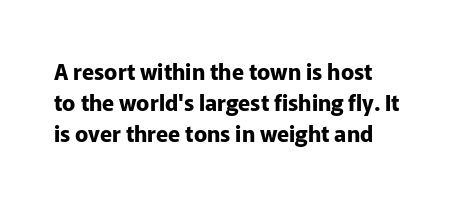
Q: Is the text bold? A: Yes.
Q: Is the text italic (slanted)? A: No, it is upright.
Q: Is the text underlined? A: No.
Q: How is the paragraph aligned? A: Left-aligned.
Q: Is the spacing between letters normal or unusually wide? A: Normal.
Q: Is the spacing between lines tight, normal or loose? A: Normal.
